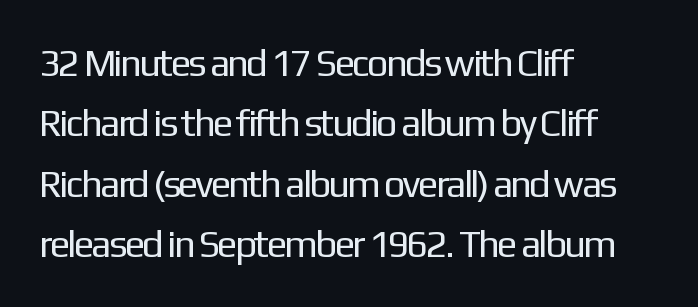
{"serif": "no", "italic": "no", "bold": "no", "weight": "regular", "width": "normal", "stroke_contrast": "low", "x_height": "medium", "monospaced": "no", "underline": "no", "align": "left", "line_spacing": "normal", "line_spacing_ratio": 1.59, "letter_spacing": "normal", "letter_spacing_em": 0.0, "glyph_px": 38}
